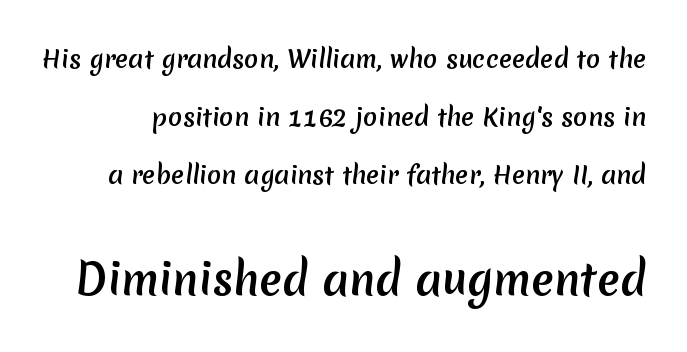
Q: Is the typeface a serif or a sans-serif typeface? A: Sans-serif.
Q: Is the text underlined? A: No.
Q: Is the spacing between letters normal or unusually wide? A: Normal.
Q: Is the spacing between lines tight, normal or loose? A: Loose.
Q: Which block of text is set in a larger size, the first (top) or the second (bottom)? A: The second (bottom) one.
Q: Width (condensed, normal, or wide)? A: Normal.
Q: Stroke contrast? A: Medium.
Q: x-height? A: Medium.
Q: Monospaced? A: No.
